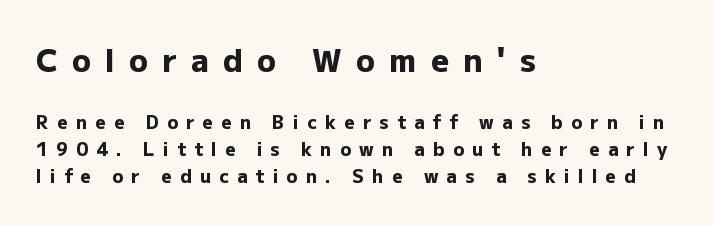
Q: Is the text bold? A: Yes.
Q: Is the text italic (slanted)? A: No, it is upright.
Q: Is the typeface a serif or a sans-serif typeface? A: Sans-serif.
Q: Is the text underlined? A: No.
Q: How is the paragraph aligned? A: Left-aligned.
Q: Is the spacing between letters normal or unusually wide? A: Unusually wide.
Q: Is the spacing between lines tight, normal or loose? A: Normal.
Q: Which block of text is set in a larger size, the first (top) or the second (bottom)? A: The first (top) one.
Q: Width (condensed, normal, or wide)? A: Normal.
Q: Stroke contrast? A: Low.
Q: x-height? A: Medium.
Q: Monospaced? A: No.
